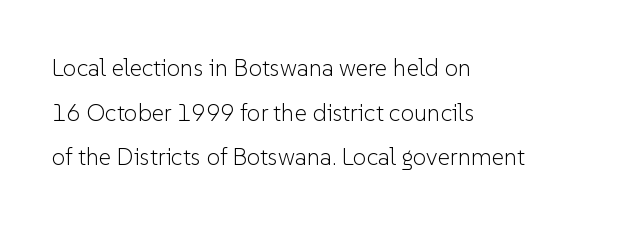
{"italic": "no", "bold": "no", "underline": "no", "align": "left", "line_spacing_ratio": 1.86, "letter_spacing": "normal", "letter_spacing_em": 0.0, "glyph_px": 24}
